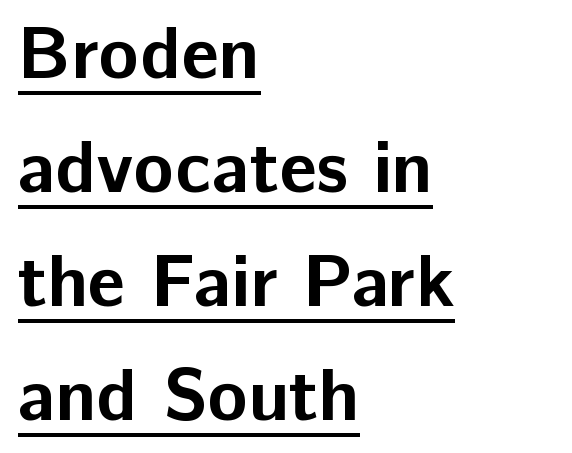
Q: Is the text bold? A: Yes.
Q: Is the text italic (slanted)? A: No, it is upright.
Q: Is the typeface a serif or a sans-serif typeface? A: Sans-serif.
Q: Is the text underlined? A: Yes.
Q: How is the paragraph aligned? A: Left-aligned.
Q: Is the spacing between letters normal or unusually wide? A: Normal.
Q: Is the spacing between lines tight, normal or loose? A: Normal.
Q: Width (condensed, normal, or wide)? A: Normal.
Q: Stroke contrast? A: Low.
Q: x-height? A: Medium.
Q: Monospaced? A: No.
